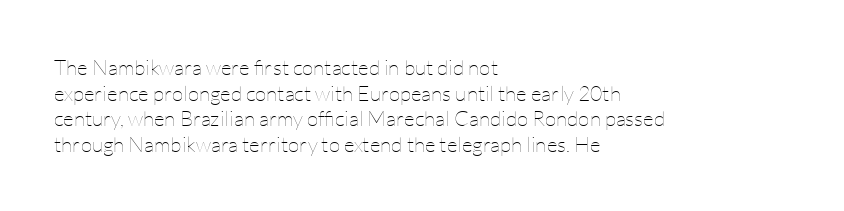
Q: Is the text bold? A: No.
Q: Is the text italic (slanted)? A: No, it is upright.
Q: Is the text underlined? A: No.
Q: How is the paragraph aligned? A: Left-aligned.
Q: Is the spacing between letters normal or unusually wide? A: Normal.
